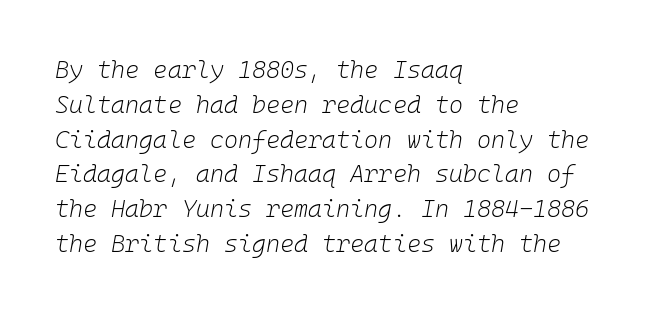
{"italic": "yes", "lean": "right", "slant_degrees": 10, "bold": "no", "underline": "no", "align": "left", "line_spacing": "normal", "line_spacing_ratio": 1.45, "letter_spacing": "normal", "letter_spacing_em": 0.0, "glyph_px": 24}
